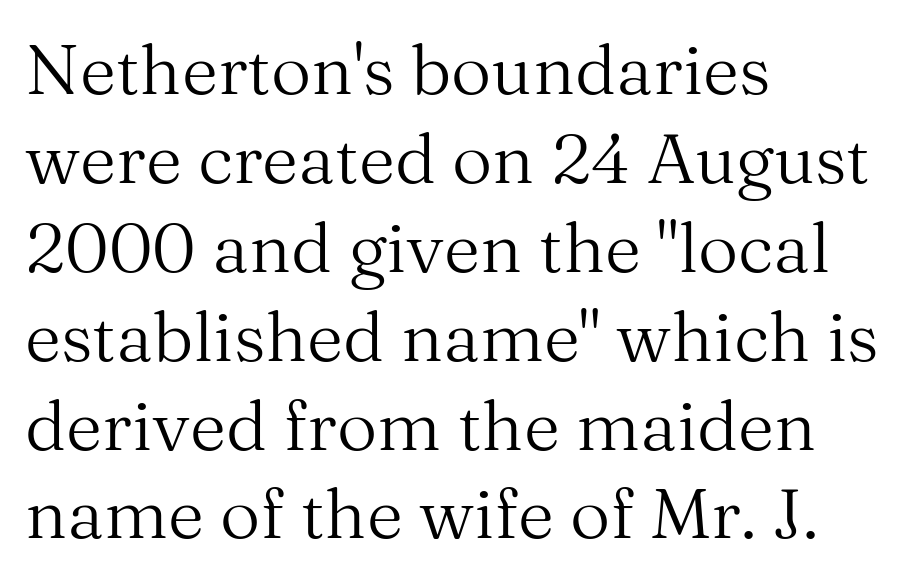
The image shows 70 px regular-weight serif type, upright; set left-aligned, normal line spacing (1.27x), normal letter spacing, not underlined; medium stroke contrast and a medium x-height.
